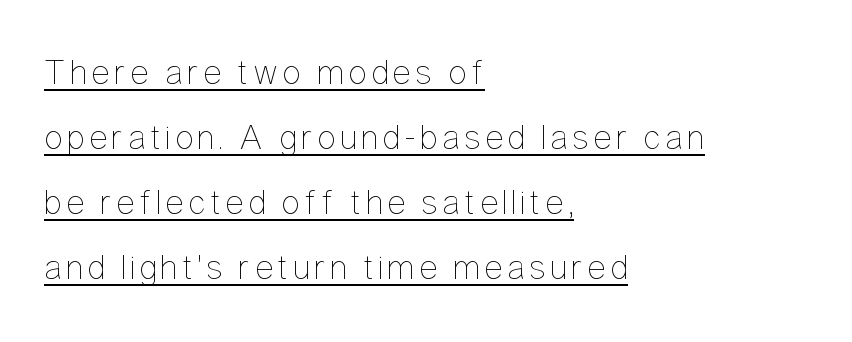
The image shows 36 px thin, condensed type, upright; set left-aligned, line spacing 1.81x, underlined; low stroke contrast and a medium x-height.
